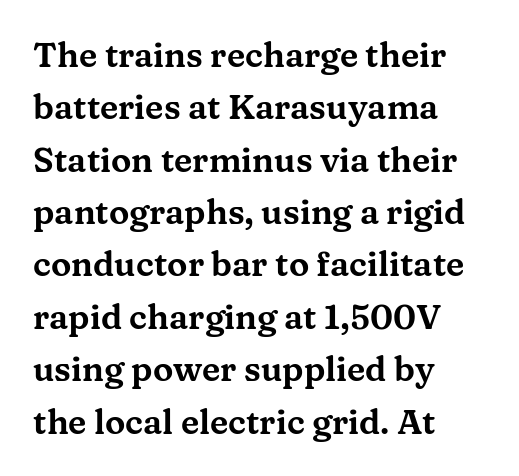
Q: Is the text italic (slanted)? A: No, it is upright.
Q: Is the typeface a serif or a sans-serif typeface? A: Serif.
Q: Is the text underlined? A: No.
Q: How is the paragraph aligned? A: Left-aligned.
Q: Is the spacing between letters normal or unusually wide? A: Normal.
Q: Is the spacing between lines tight, normal or loose? A: Normal.
Q: Width (condensed, normal, or wide)? A: Wide.
Q: Stroke contrast? A: Medium.
Q: x-height? A: Medium.
Q: Monospaced? A: No.
